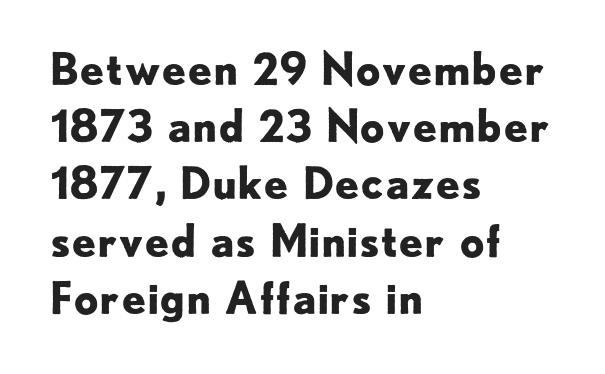
Vertical strokes here are truly vertical. What stands out about the letter spacing? Nothing — it is the standard amount. Leading: standard. Look at the bottom of the vertical strokes: they stop flat, with no serifs.
